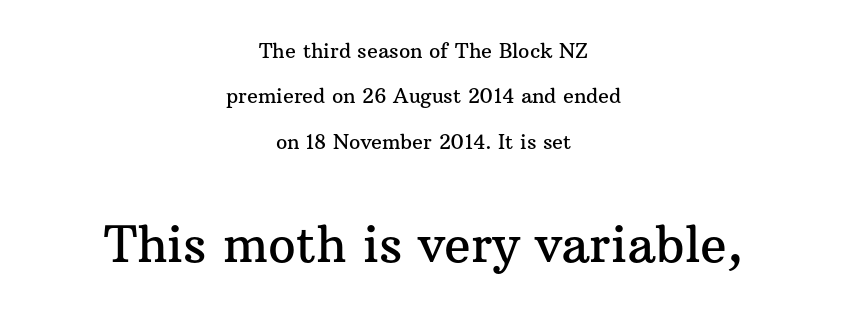
{"serif": "yes", "italic": "no", "width": "normal", "stroke_contrast": "medium", "x_height": "medium", "monospaced": "no", "underline": "no", "align": "center", "line_spacing": "loose", "line_spacing_ratio": 2.27, "letter_spacing": "normal", "letter_spacing_em": 0.0, "larger_block": "second", "size_ratio": 2.45, "glyph_px": 49}
